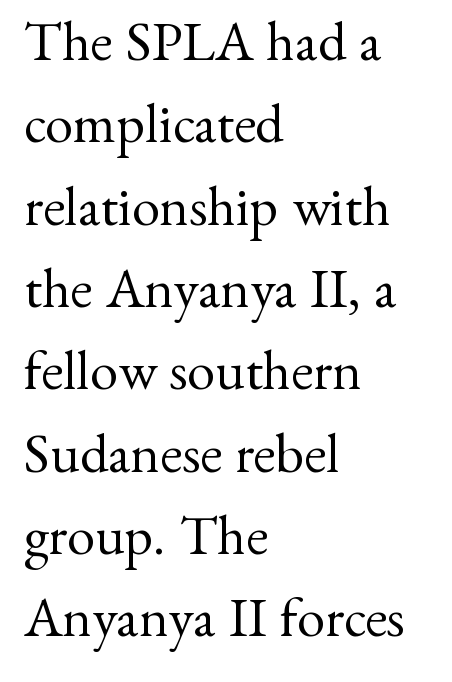
Q: Is the text bold? A: No.
Q: Is the text italic (slanted)? A: No, it is upright.
Q: Is the typeface a serif or a sans-serif typeface? A: Serif.
Q: Is the text underlined? A: No.
Q: How is the paragraph aligned? A: Left-aligned.
Q: Is the spacing between letters normal or unusually wide? A: Normal.
Q: Is the spacing between lines tight, normal or loose? A: Normal.
Q: Width (condensed, normal, or wide)? A: Normal.
Q: Stroke contrast? A: Medium.
Q: x-height? A: Small.
Q: Monospaced? A: No.
